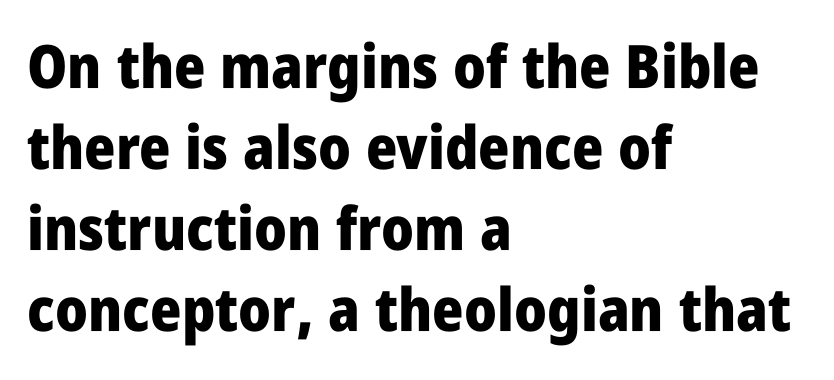
The image shows 60 px heavy, condensed sans-serif type, upright; set left-aligned, normal line spacing (1.35x), normal letter spacing, not underlined; low stroke contrast and a large x-height.
